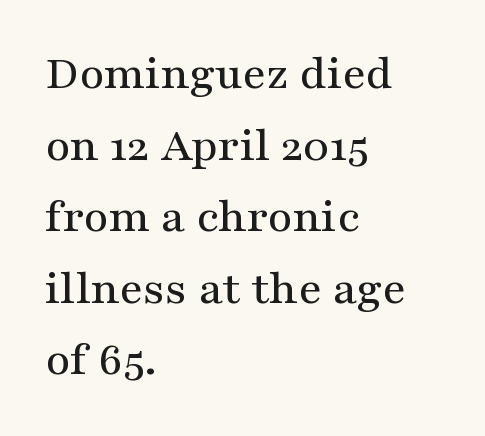
{"serif": "yes", "italic": "no", "width": "wide", "stroke_contrast": "medium", "x_height": "medium", "monospaced": "no", "underline": "no", "align": "left", "line_spacing": "normal", "line_spacing_ratio": 1.49, "letter_spacing": "normal", "letter_spacing_em": 0.0, "glyph_px": 48}
